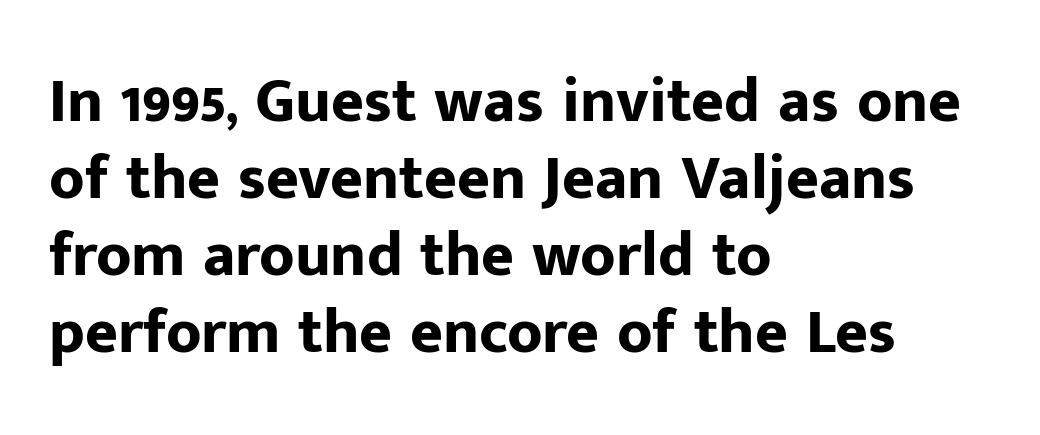
Q: Is the text bold? A: Yes.
Q: Is the text italic (slanted)? A: No, it is upright.
Q: Is the typeface a serif or a sans-serif typeface? A: Sans-serif.
Q: Is the text underlined? A: No.
Q: How is the paragraph aligned? A: Left-aligned.
Q: Is the spacing between letters normal or unusually wide? A: Normal.
Q: Width (condensed, normal, or wide)? A: Normal.
Q: Stroke contrast? A: Low.
Q: x-height? A: Medium.
Q: Monospaced? A: No.
